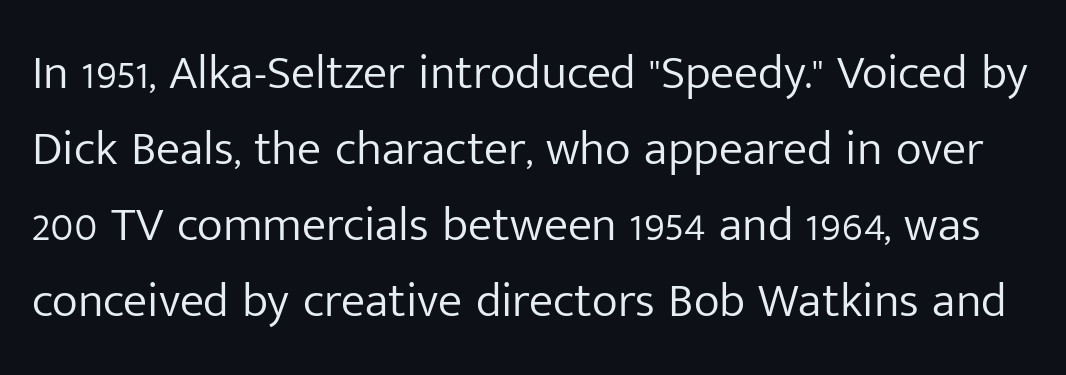
{"serif": "no", "italic": "no", "bold": "no", "weight": "light", "width": "normal", "stroke_contrast": "low", "x_height": "medium", "monospaced": "no", "underline": "no", "line_spacing": "normal", "line_spacing_ratio": 1.55, "letter_spacing": "normal", "letter_spacing_em": 0.0, "glyph_px": 49}
